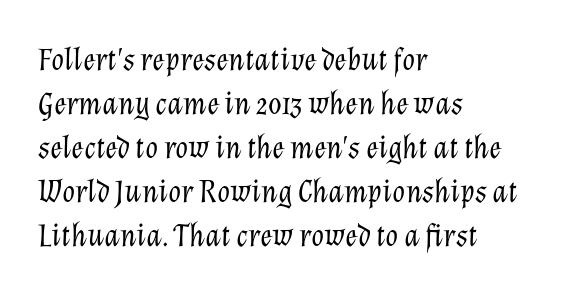
The image shows 33 px light type, italic (leaning right); set left-aligned, normal line spacing (1.33x), normal letter spacing, not underlined; low stroke contrast and a medium x-height.
